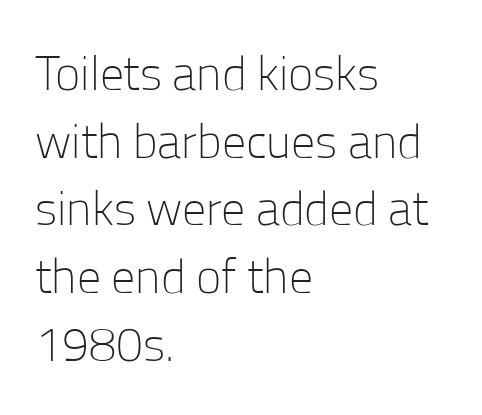
This rendering features lettering with no underline. The letters look calm and open, with moderate or lighter stems. Every stem runs plumb, perpendicular to the baseline. The characters display no serif detailing; their extremities are plain.
